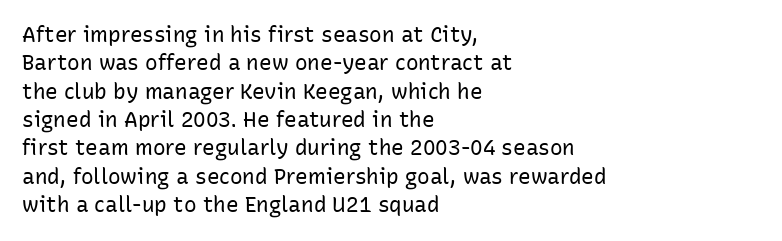
Evenly set lines give the paragraph a standard silhouette. Students, note that the glyphs here touch the page at normal intervals. In terms of posture, this sample is upright. Typeset ragged right — the left edge is the straight one.
